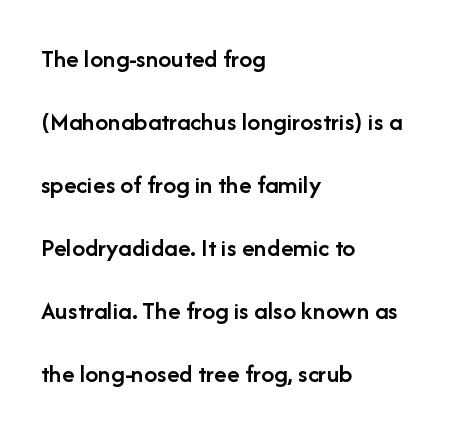
The letters sit at their default tracking, neither squeezed nor spread. Loosely led — the rows are spread out. The letters stand straight up with perfectly vertical stems. Plain, unruled lines of type. This rendering uses left alignment, leaving the right contour irregular.
